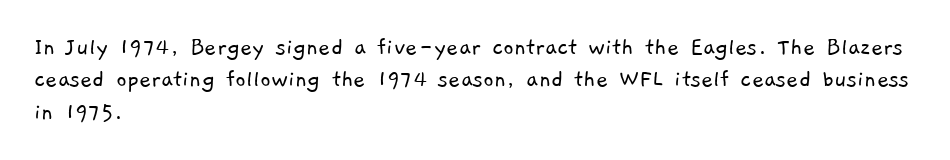
The image shows 26 px text type; set left-aligned, normal line spacing (1.25x), normal letter spacing, not underlined.
